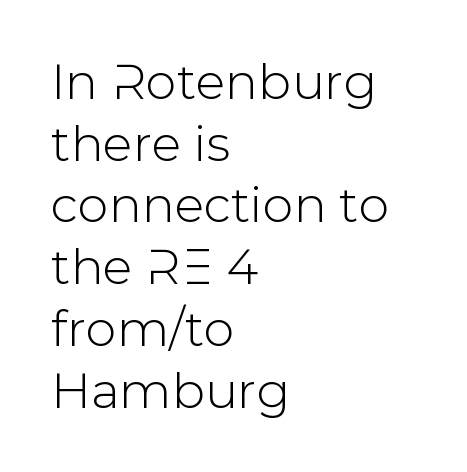
Q: Is the text italic (slanted)? A: No, it is upright.
Q: Is the typeface a serif or a sans-serif typeface? A: Sans-serif.
Q: Is the text underlined? A: No.
Q: How is the paragraph aligned? A: Left-aligned.
Q: Is the spacing between letters normal or unusually wide? A: Normal.
Q: Is the spacing between lines tight, normal or loose? A: Normal.
Q: Width (condensed, normal, or wide)? A: Normal.
Q: Stroke contrast? A: Low.
Q: x-height? A: Medium.
Q: Monospaced? A: No.
